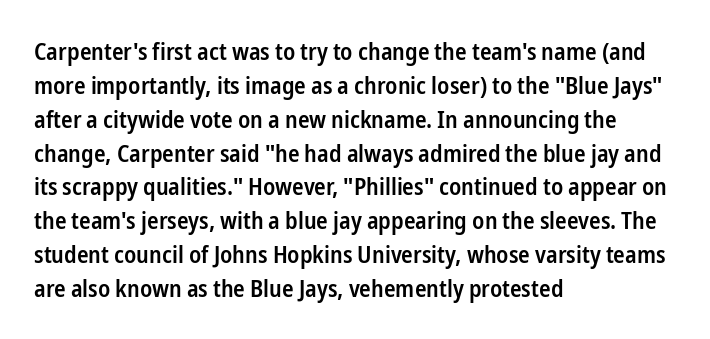
The image shows 24 px text type, upright; set left-aligned, normal line spacing (1.41x), normal letter spacing, not underlined.
